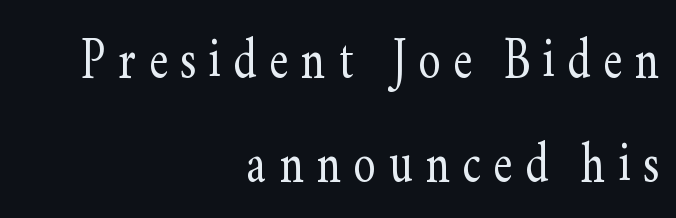
The image shows 66 px light, condensed serif type, upright; set right-aligned, normal line spacing (1.58x), unusually wide letter spacing (+0.2 em), not underlined; low stroke contrast and a small x-height.
